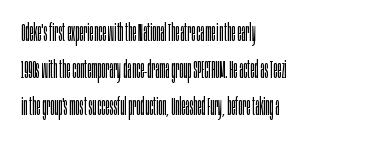
{"italic": "no", "bold": "no", "underline": "no", "align": "left", "line_spacing": "normal", "line_spacing_ratio": 1.49, "letter_spacing": "normal", "letter_spacing_em": 0.0, "glyph_px": 25}
